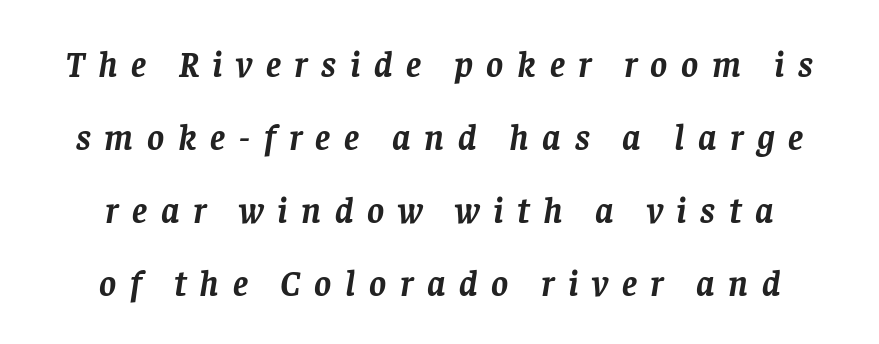
{"serif": "yes", "italic": "yes", "lean": "right", "slant_degrees": 8, "bold": "yes", "weight": "semibold", "width": "normal", "stroke_contrast": "low", "x_height": "large", "monospaced": "no", "underline": "no", "line_spacing": "loose", "line_spacing_ratio": 2.03, "letter_spacing": "wide", "letter_spacing_em": 0.38, "glyph_px": 36}
